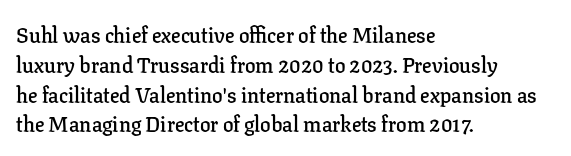
Q: Is the text bold? A: Semi-bold.
Q: Is the text italic (slanted)? A: No, it is upright.
Q: Is the text underlined? A: No.
Q: How is the paragraph aligned? A: Left-aligned.
Q: Is the spacing between letters normal or unusually wide? A: Normal.
Q: Is the spacing between lines tight, normal or loose? A: Normal.
